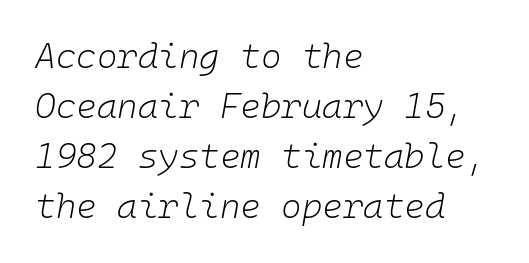
The typesetter chose a ragged-right arrangement here. Note the uniform advance width — an 'i' takes as much space as an 'm'. Underlining? Definitely not there. The lettering tilts uniformly, giving the passage an italic look. The font is comparable to plain body text, perhaps lighter. Look at the tracking — it's just the regular setting, nothing added.
